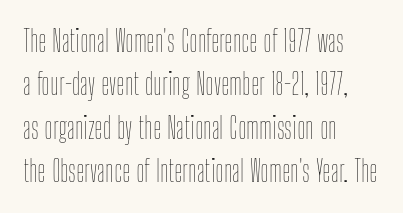
Q: Is the text bold? A: No.
Q: Is the text italic (slanted)? A: No, it is upright.
Q: Is the text underlined? A: No.
Q: How is the paragraph aligned? A: Left-aligned.
Q: Is the spacing between letters normal or unusually wide? A: Normal.
Q: Is the spacing between lines tight, normal or loose? A: Normal.
Q: Width (condensed, normal, or wide)? A: Condensed.
Q: Stroke contrast? A: Low.
Q: x-height? A: Medium.
Q: Monospaced? A: No.
